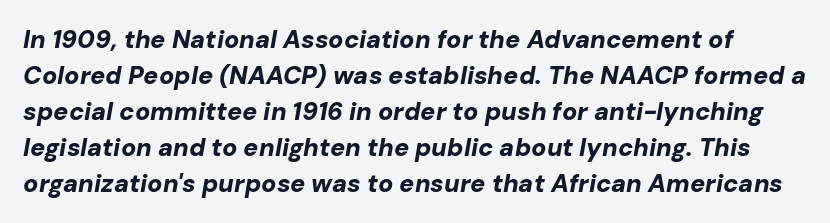
{"italic": "yes", "lean": "right", "slant_degrees": 10, "bold": "yes", "underline": "no", "line_spacing": "normal", "line_spacing_ratio": 1.44, "letter_spacing": "normal", "letter_spacing_em": 0.0, "glyph_px": 25}
